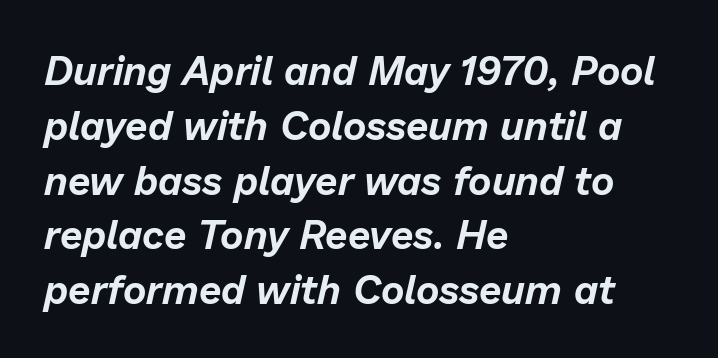
Q: Is the text italic (slanted)? A: Yes, it leans right by about 13 degrees.
Q: Is the text underlined? A: No.
Q: How is the paragraph aligned? A: Left-aligned.
Q: Is the spacing between letters normal or unusually wide? A: Normal.
Q: Is the spacing between lines tight, normal or loose? A: Normal.
Q: Width (condensed, normal, or wide)? A: Normal.
Q: Stroke contrast? A: Low.
Q: x-height? A: Medium.
Q: Monospaced? A: No.
